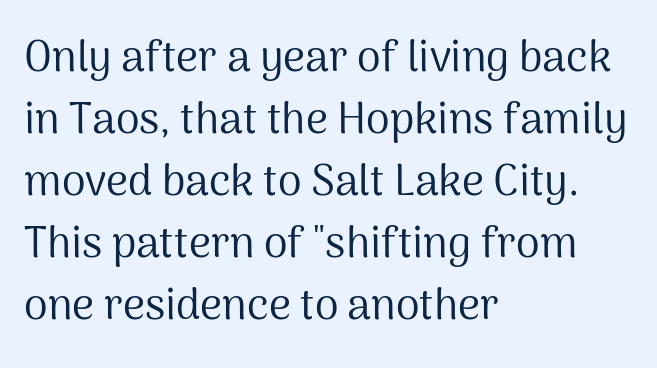
{"serif": "no", "italic": "no", "bold": "no", "weight": "regular", "width": "normal", "stroke_contrast": "medium", "x_height": "medium", "monospaced": "no", "underline": "no", "align": "left", "line_spacing": "normal", "line_spacing_ratio": 1.44, "letter_spacing": "normal", "letter_spacing_em": 0.0, "glyph_px": 43}
